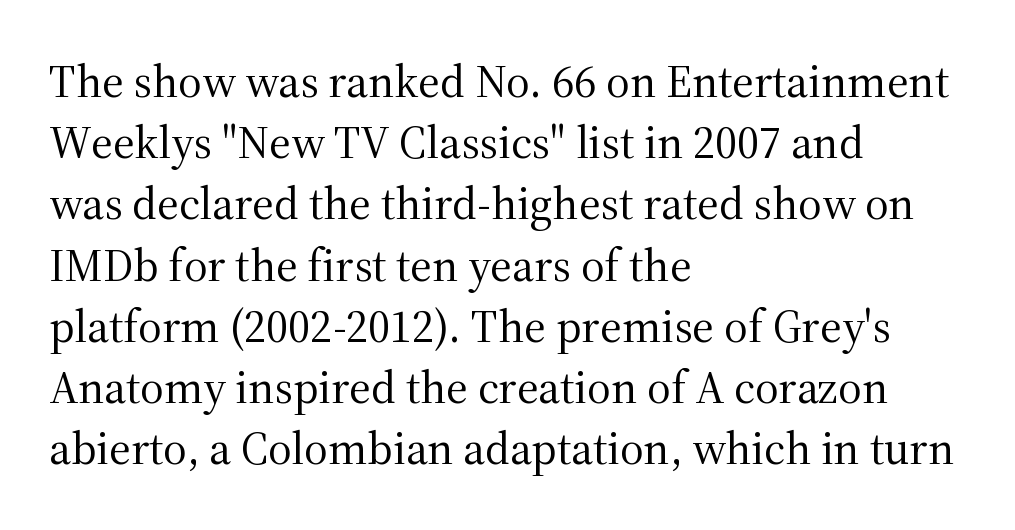
The image shows 46 px regular-weight serif type, upright; set left-aligned, normal line spacing (1.33x), normal letter spacing, not underlined; medium stroke contrast and a medium x-height.
